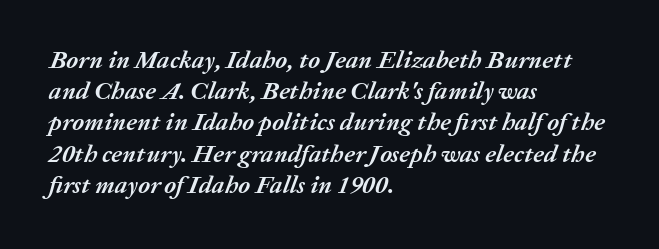
{"italic": "yes", "lean": "right", "slant_degrees": 20, "bold": "yes", "underline": "no", "align": "left", "line_spacing": "normal", "line_spacing_ratio": 1.25, "letter_spacing": "normal", "letter_spacing_em": 0.0, "glyph_px": 25}
